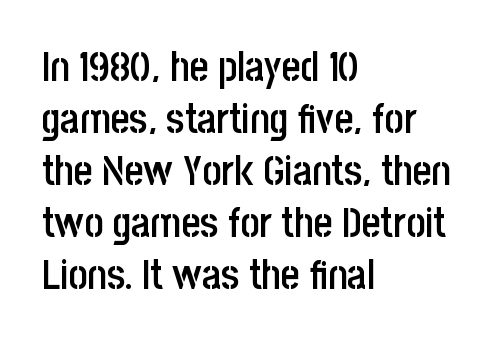
{"serif": "no", "italic": "no", "bold": "semi", "weight": "semibold", "width": "condensed", "stroke_contrast": "low", "x_height": "large", "monospaced": "no", "underline": "no", "align": "left", "line_spacing": "normal", "line_spacing_ratio": 1.27, "letter_spacing": "normal", "letter_spacing_em": 0.0, "glyph_px": 41}
